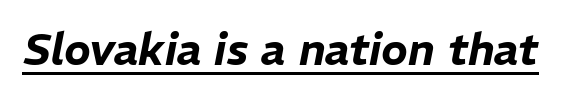
Q: Is the text italic (slanted)? A: Yes, it leans right by about 11 degrees.
Q: Is the text underlined? A: Yes.
Q: Is the spacing between letters normal or unusually wide? A: Normal.
Q: Width (condensed, normal, or wide)? A: Normal.
Q: Stroke contrast? A: Low.
Q: x-height? A: Medium.
Q: Monospaced? A: No.
